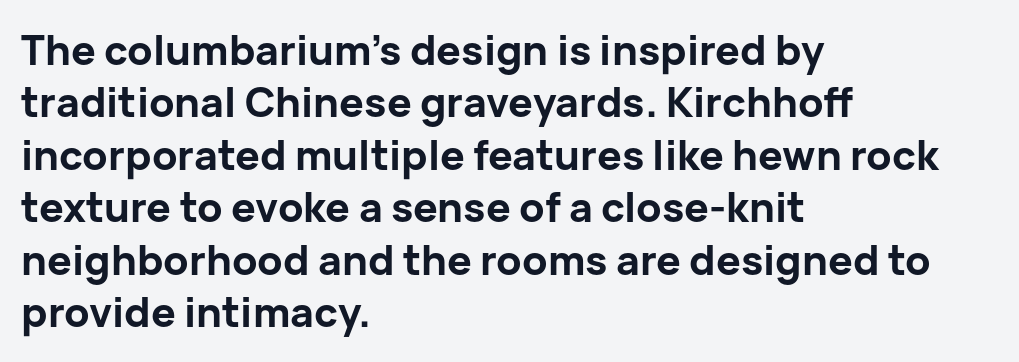
Observe the ordinary spacing: letters are neighbours, not strangers. Leading: standard. The passage shown is emphatically bold. When letters stand straight like this, we call the style roman or upright. The rendering uses natural spacing where letterforms have individual widths. Type without underlining.
